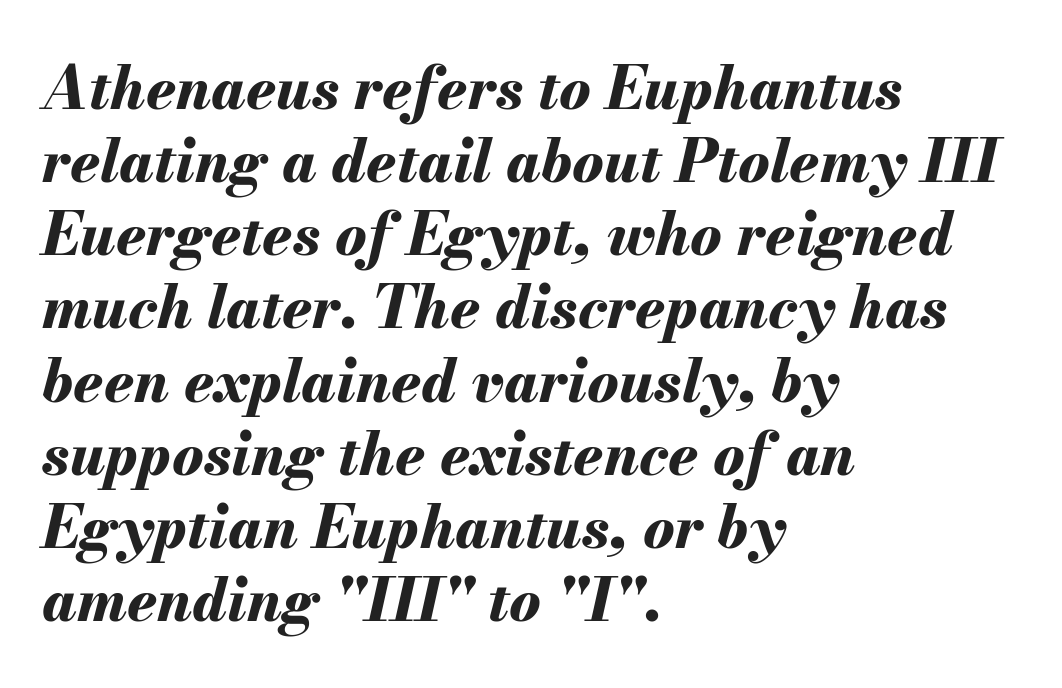
This rendering features lettering with no underline. The face used here is rendered with its standard letterfit. These lines are set flush left with a ragged right edge. On the weight axis this lands at bold, roughly 700.
